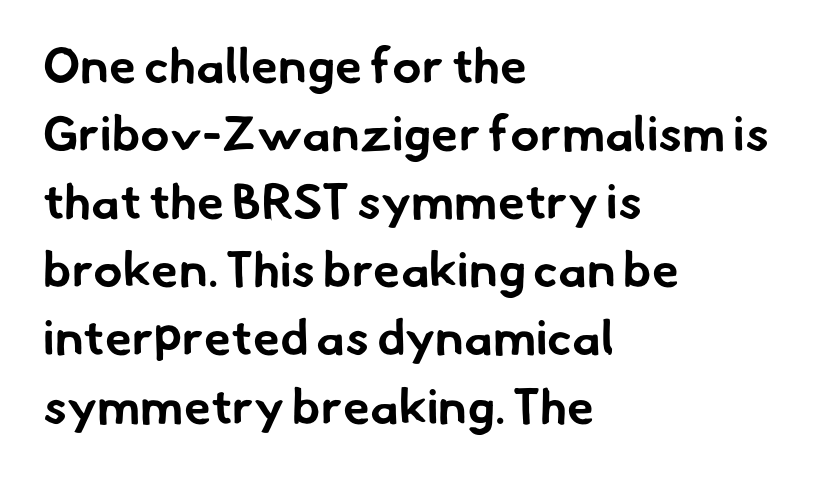
{"serif": "no", "bold": "yes", "weight": "bold", "width": "normal", "stroke_contrast": "low", "x_height": "small", "monospaced": "no", "underline": "no", "align": "left", "line_spacing": "normal", "line_spacing_ratio": 1.39, "letter_spacing": "normal", "letter_spacing_em": 0.0, "glyph_px": 49}
